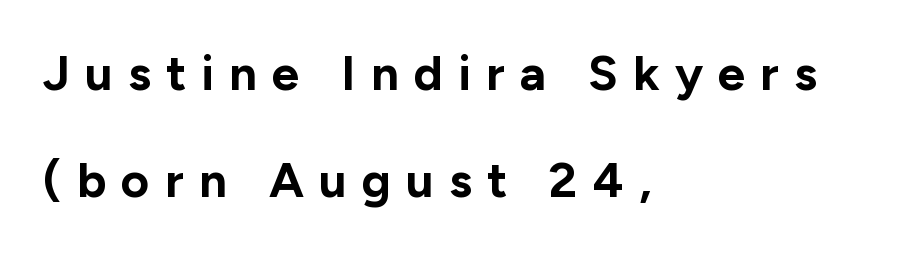
Notice the wide empty band between every row — that's loose leading. Layout note: lines flush left. On the weight axis this lands at bold, roughly 700. Every stem runs plumb, perpendicular to the baseline.
